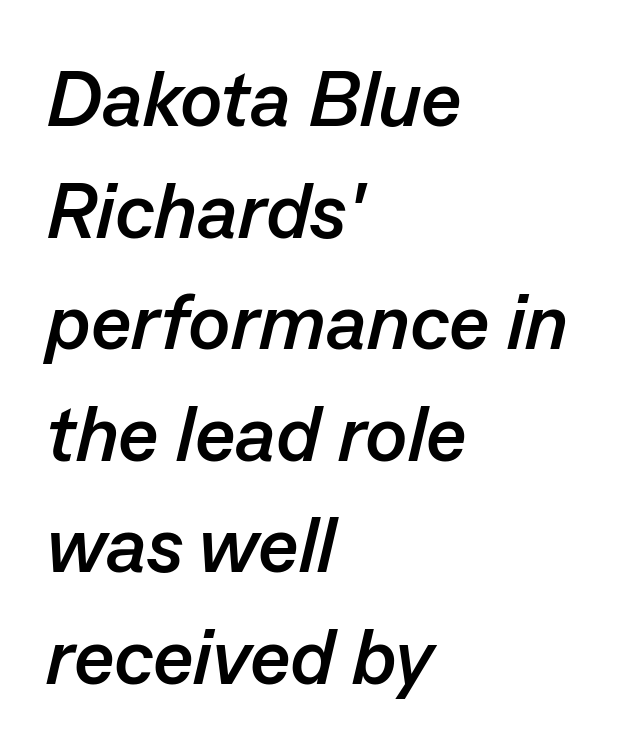
{"italic": "yes", "lean": "right", "slant_degrees": 13, "bold": "yes", "weight": "semibold", "width": "normal", "stroke_contrast": "low", "x_height": "medium", "monospaced": "no", "underline": "no", "align": "left", "line_spacing": "normal", "line_spacing_ratio": 1.43, "letter_spacing": "normal", "letter_spacing_em": 0.0, "glyph_px": 78}
